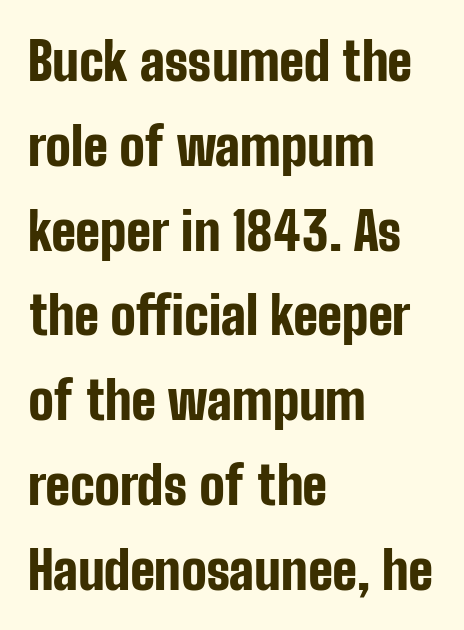
Q: Is the text bold? A: Yes.
Q: Is the text italic (slanted)? A: No, it is upright.
Q: Is the typeface a serif or a sans-serif typeface? A: Sans-serif.
Q: Is the text underlined? A: No.
Q: How is the paragraph aligned? A: Left-aligned.
Q: Is the spacing between letters normal or unusually wide? A: Normal.
Q: Is the spacing between lines tight, normal or loose? A: Normal.
Q: Width (condensed, normal, or wide)? A: Condensed.
Q: Stroke contrast? A: Low.
Q: x-height? A: Medium.
Q: Monospaced? A: No.
